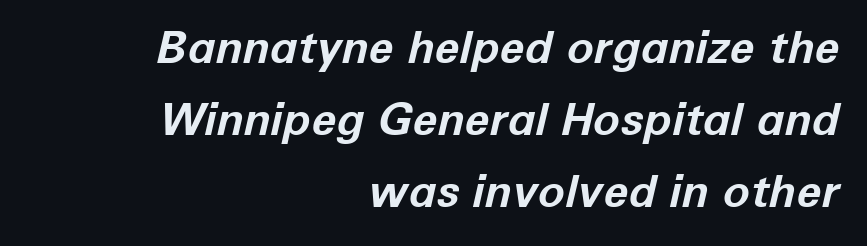
The image shows 45 px bold type, italic (leaning right); set right-aligned, normal line spacing (1.6x), normal letter spacing, not underlined; low stroke contrast and a medium x-height.
